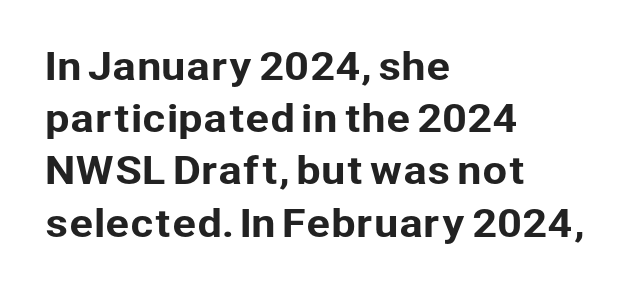
The image shows 36 px sans-serif type, upright; set left-aligned, normal line spacing (1.45x), normal letter spacing, not underlined; low stroke contrast and a medium x-height.
